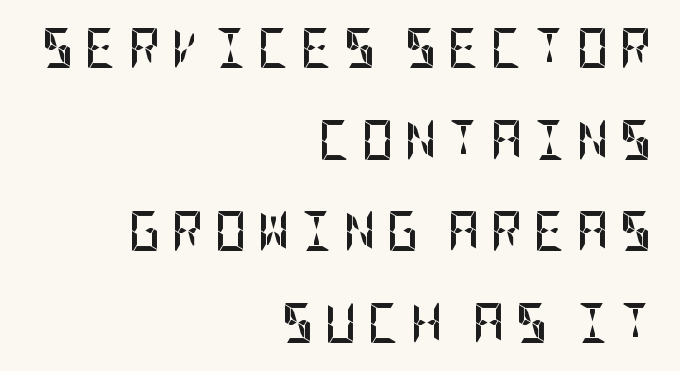
Does the copy run flush right? Yes — the right margin is perfectly even. Characters follow at a spacing far wider than the type designer built in. Every character sits straight up, as roman type does. Summary of weight: heavy, a full bold. Only glyphs here, with clear space below each row.
